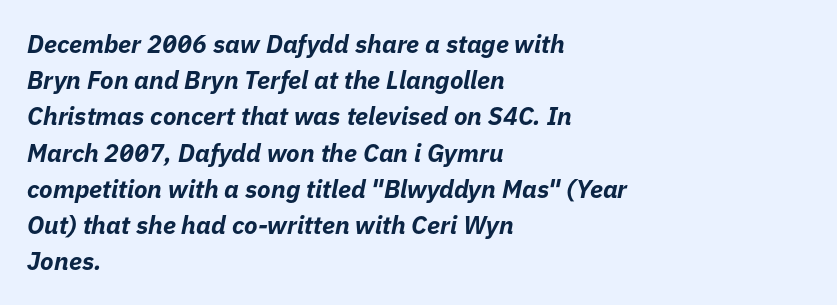
{"italic": "yes", "lean": "right", "slant_degrees": 11, "bold": "yes", "underline": "no", "align": "left", "line_spacing": "normal", "line_spacing_ratio": 1.45, "letter_spacing": "normal", "letter_spacing_em": 0.0, "glyph_px": 25}
